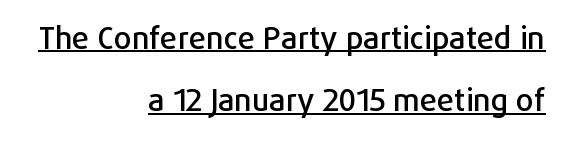
Think of a printed novel: that variable character pitch is what you see here. This sample uses an upright cut, with every glyph sitting square on the baseline. There is no visible air inserted between adjacent glyphs. The glyphs in this specimen are sans serif. Summary of vertical rhythm: relaxed, with wide interline spacing.
